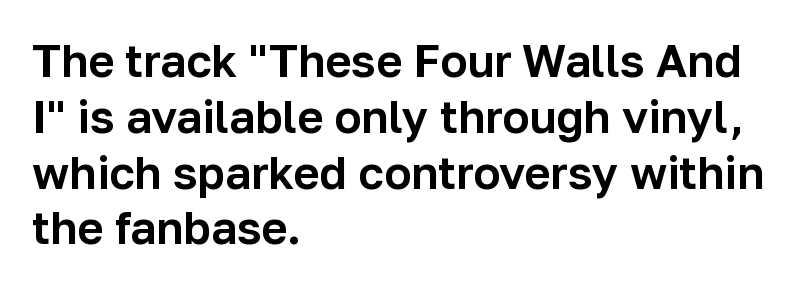
The text block is weighted toward the left margin, trailing off unevenly rightward. The typography opts for an upright posture over an oblique one. These lines are rendered in a variable-pitch font. The baseline area is clear. The face used here is a sans, in the tradition of grotesques and geometrics. Nothing unusual about the tracking: characters are spaced as the font intends.
